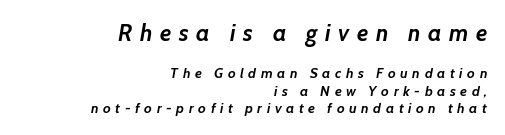
{"italic": "yes", "lean": "right", "slant_degrees": 7, "bold": "yes", "underline": "no", "align": "right", "line_spacing_ratio": 1.22, "letter_spacing": "wide", "letter_spacing_em": 0.33, "larger_block": "first", "size_ratio": 1.64, "glyph_px": 23}
